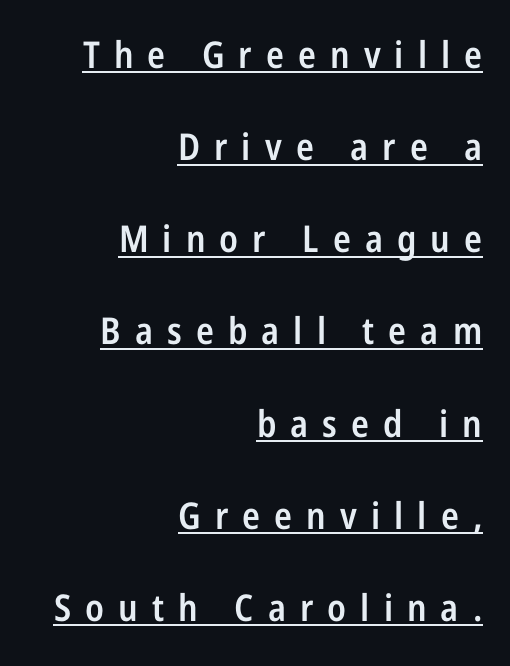
Stems and bowls a touch heavier than normal — semibold. What's the leading like? Stretched, with rows far apart. Each letter keeps its own natural width here, so spacing adapts to shape. Look at the tracking — it's clearly loosened, letters drifting apart.
